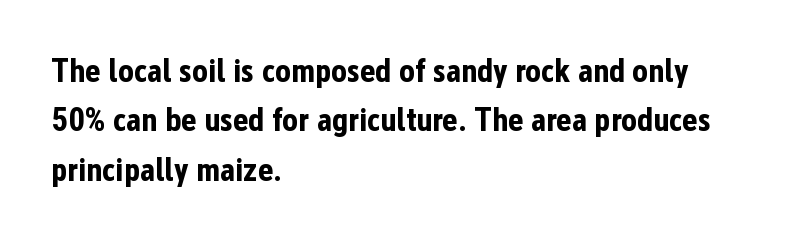
{"serif": "no", "italic": "no", "bold": "yes", "weight": "bold", "width": "condensed", "stroke_contrast": "low", "x_height": "medium", "monospaced": "no", "underline": "no", "align": "left", "line_spacing": "normal", "line_spacing_ratio": 1.5, "letter_spacing": "normal", "letter_spacing_em": 0.0, "glyph_px": 33}
